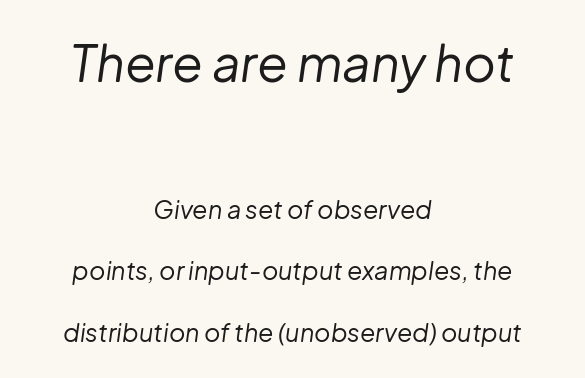
{"italic": "yes", "lean": "right", "slant_degrees": 8, "bold": "no", "weight": "regular", "width": "normal", "stroke_contrast": "low", "x_height": "medium", "monospaced": "no", "underline": "no", "align": "center", "line_spacing": "loose", "line_spacing_ratio": 2.46, "letter_spacing": "normal", "letter_spacing_em": 0.0, "larger_block": "first", "size_ratio": 2.0, "glyph_px": 50}
